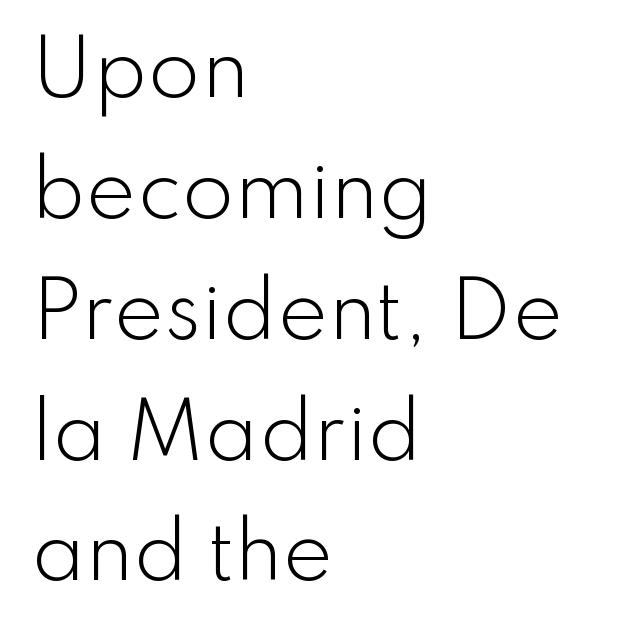
Do the characters align in a grid? No, the font is proportional. Words appear dense and cohesive because spacing is normal. The words here are not underlined. Line beginnings align vertically; line endings do not. Nothing heavy about these letters — not bold at all.
